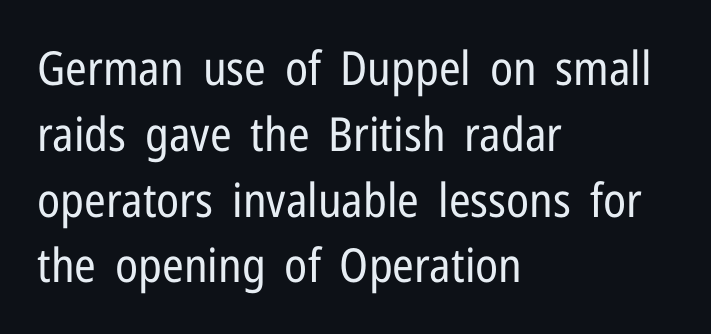
{"serif": "no", "italic": "no", "bold": "no", "weight": "regular", "width": "condensed", "stroke_contrast": "low", "x_height": "medium", "monospaced": "no", "underline": "no", "align": "left", "line_spacing": "normal", "line_spacing_ratio": 1.4, "letter_spacing": "normal", "letter_spacing_em": 0.0, "glyph_px": 47}
